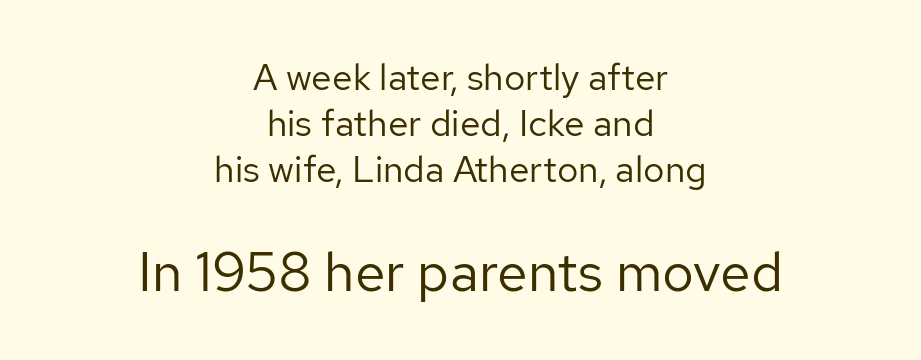
The more generous point size was reserved for the lower chunk. The rows are spaced the way most documents space them. Note: no serifs on the glyphs. The whitespace from short lines is split evenly between both sides. Any mark beneath the type? The region is blank. The characters are drawn with everyday or finer stroke widths.
